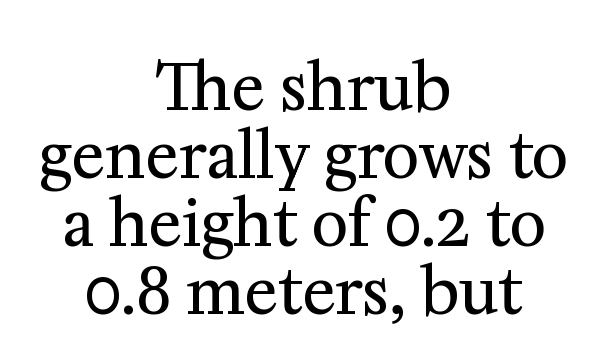
{"serif": "yes", "italic": "no", "bold": "no", "weight": "regular", "width": "normal", "stroke_contrast": "medium", "x_height": "medium", "monospaced": "no", "underline": "no", "align": "center", "line_spacing": "tight", "line_spacing_ratio": 1.08, "letter_spacing": "normal", "letter_spacing_em": 0.0, "glyph_px": 63}
